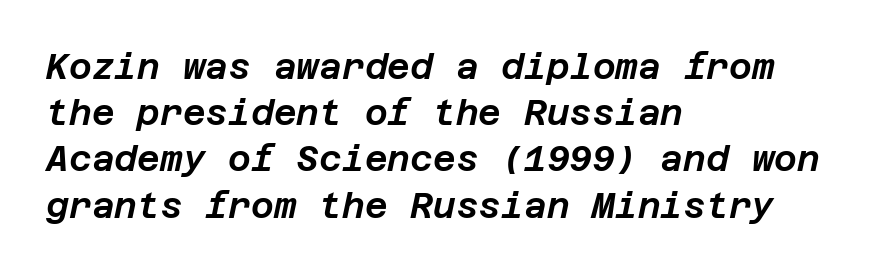
{"italic": "yes", "lean": "right", "slant_degrees": 12, "width": "normal", "stroke_contrast": "low", "x_height": "large", "underline": "no", "align": "left", "line_spacing": "normal", "line_spacing_ratio": 1.32, "letter_spacing": "normal", "letter_spacing_em": 0.0, "glyph_px": 35}
